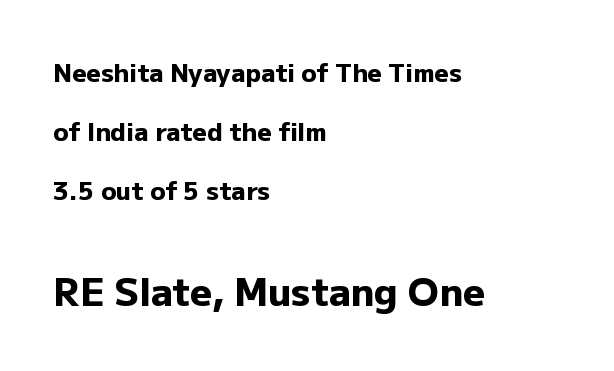
{"serif": "no", "italic": "no", "bold": "yes", "weight": "heavy", "width": "normal", "stroke_contrast": "low", "x_height": "medium", "monospaced": "no", "underline": "no", "align": "left", "line_spacing": "loose", "line_spacing_ratio": 2.37, "letter_spacing": "normal", "letter_spacing_em": 0.0, "larger_block": "second", "size_ratio": 1.52, "glyph_px": 38}
